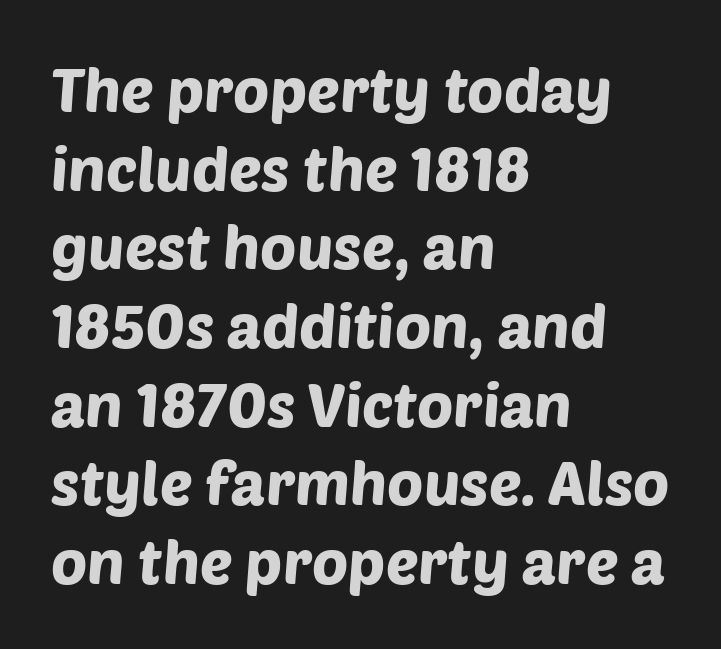
{"serif": "no", "width": "normal", "stroke_contrast": "low", "x_height": "large", "monospaced": "no", "underline": "no", "align": "left", "line_spacing": "normal", "line_spacing_ratio": 1.29, "letter_spacing": "normal", "letter_spacing_em": 0.0, "glyph_px": 61}
